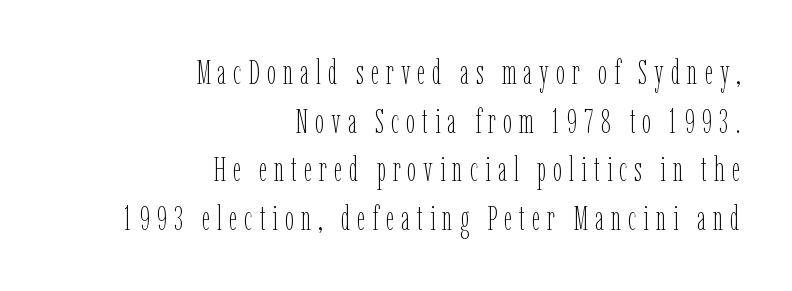
The line-height multiplier appears to be the usual default. Each letter keeps its own natural width here, so spacing adapts to shape. You can tell it's not italic because the verticals are truly vertical. Quick note: underline off. Nothing heavy about these letters — not bold at all.
